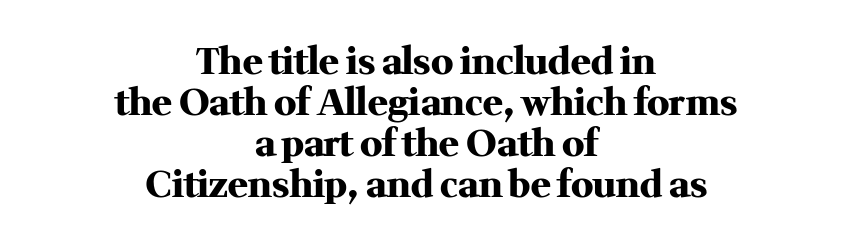
Honestly, the letter spacing is just normal — you wouldn't notice it. Compared with an ordinary text face, these strokes are far heavier — a full bold. Note the varied advance widths — an 'i' is clearly narrower than an 'm'. Plain, unruled lines of type. When letters stand straight like this, we call the style roman or upright. These lines are centered, leaving both edges ragged.
